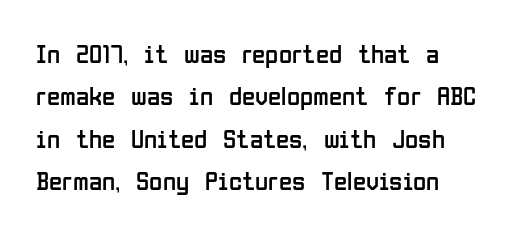
{"italic": "no", "bold": "no", "underline": "no", "align": "left", "line_spacing": "normal", "line_spacing_ratio": 1.57, "letter_spacing": "normal", "letter_spacing_em": 0.0, "glyph_px": 27}
